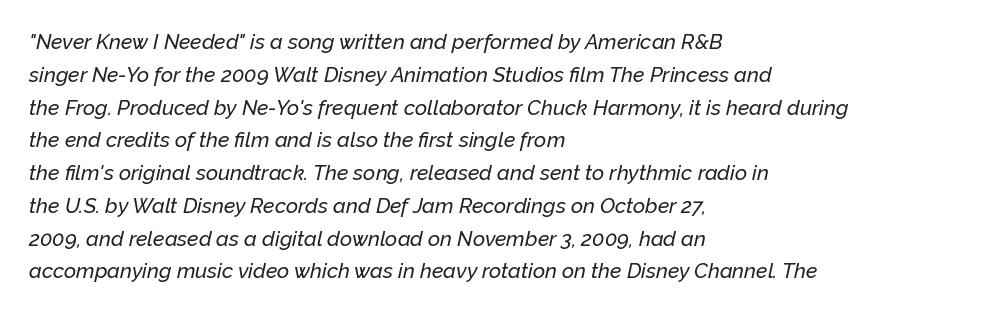
Q: Is the text italic (slanted)? A: Yes, it leans right by about 12 degrees.
Q: Is the text underlined? A: No.
Q: How is the paragraph aligned? A: Left-aligned.
Q: Is the spacing between letters normal or unusually wide? A: Normal.
Q: Is the spacing between lines tight, normal or loose? A: Normal.
